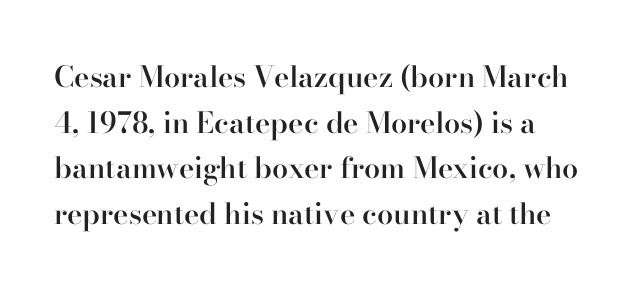
The image shows 29 px semibold serif type, upright; set normal line spacing (1.57x), normal letter spacing, not underlined; high stroke contrast and a small x-height.
